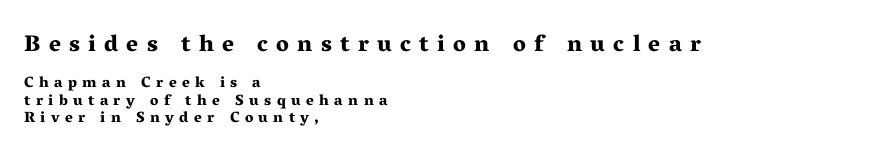
Look at the stroke-to-counter ratio: heavy, a bold. Is the letter spacing exaggerated? Yes — the characters are pushed far apart. Tall strokes in this sample are plumb rather than angled. These two chunks differ in scale, with the top chunk taking the larger measure.
